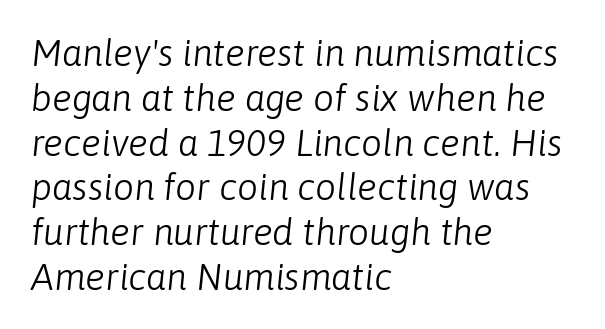
Q: Is the text bold? A: No.
Q: Is the text italic (slanted)? A: Yes, it leans right by about 6 degrees.
Q: Is the text underlined? A: No.
Q: How is the paragraph aligned? A: Left-aligned.
Q: Is the spacing between letters normal or unusually wide? A: Normal.
Q: Width (condensed, normal, or wide)? A: Normal.
Q: Stroke contrast? A: Low.
Q: x-height? A: Medium.
Q: Monospaced? A: No.
